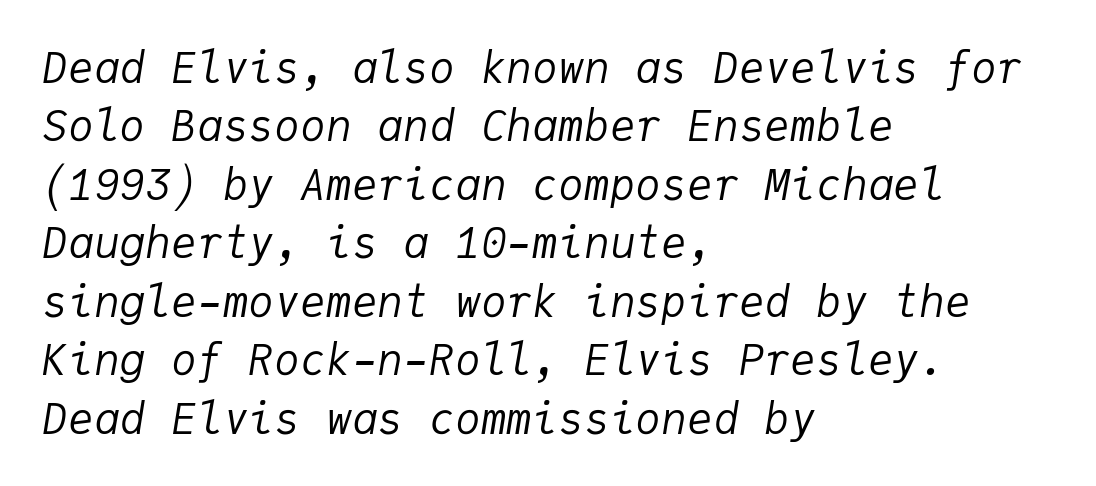
{"italic": "yes", "lean": "right", "slant_degrees": 9, "bold": "no", "weight": "regular", "width": "normal", "stroke_contrast": "low", "x_height": "medium", "monospaced": "yes", "underline": "no", "align": "left", "line_spacing": "normal", "line_spacing_ratio": 1.36, "letter_spacing": "normal", "letter_spacing_em": 0.0, "glyph_px": 43}
